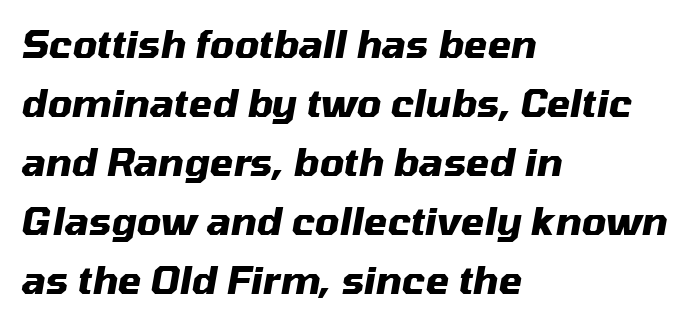
You could not count columns in this text — the font is proportionally spaced. Where is the straight margin? On the left. This sample uses an oblique cut, with every glyph tilted off the vertical. Descender tails drop into unmarked territory. A typesetter would call this zero additional tracking.
